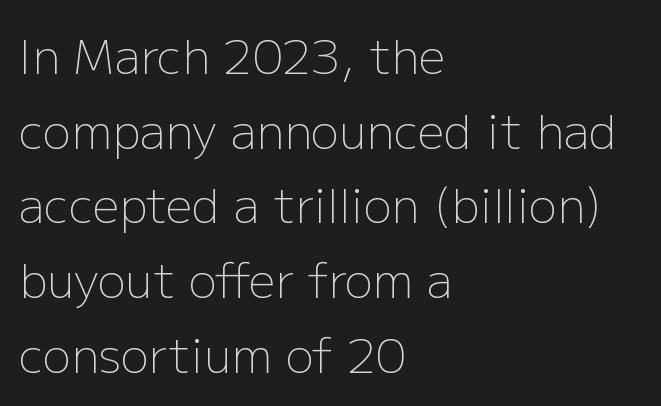
The image shows 47 px light sans-serif type, upright; set left-aligned, normal line spacing (1.59x), normal letter spacing, not underlined; low stroke contrast and a medium x-height.
